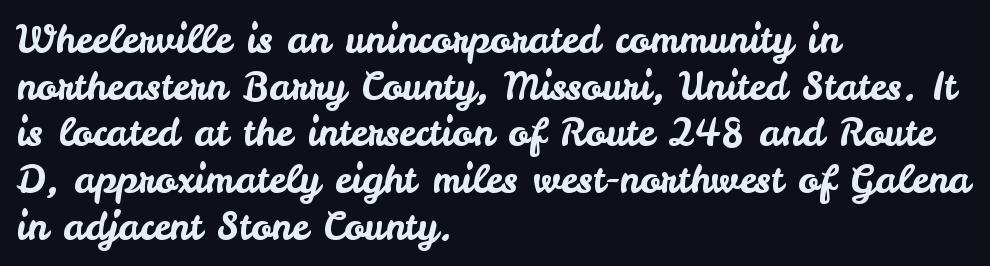
The designer went with a sans here, leaving each stem footless. Short and long lines alike share a common starting point at left. Standard letterfit; no display-style spreading of the glyphs. You could not count columns in this text — the font is proportionally spaced.
